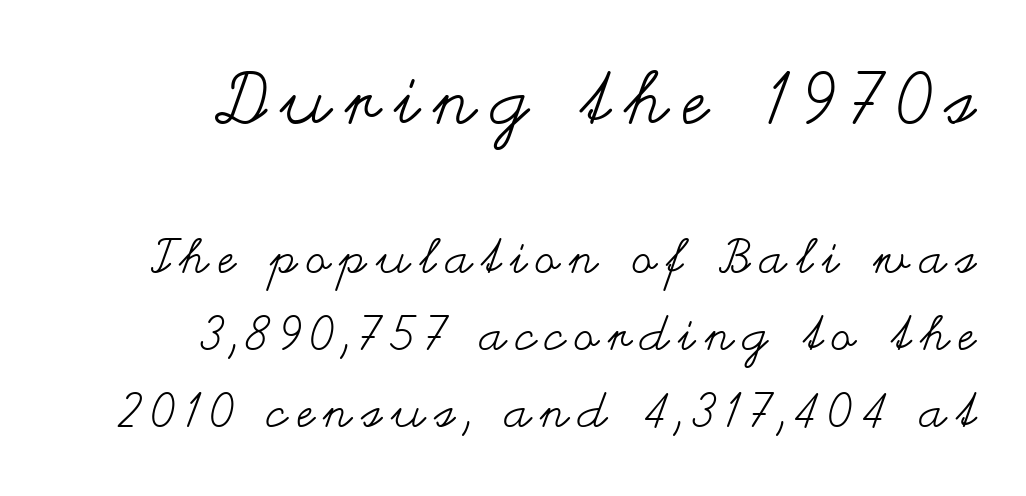
This block has exactly the height ordinary leading produces. Weight: in the light-to-regular range. The first block has been scaled up relative to the second. Caption: expanded tracking, letters set apart.
